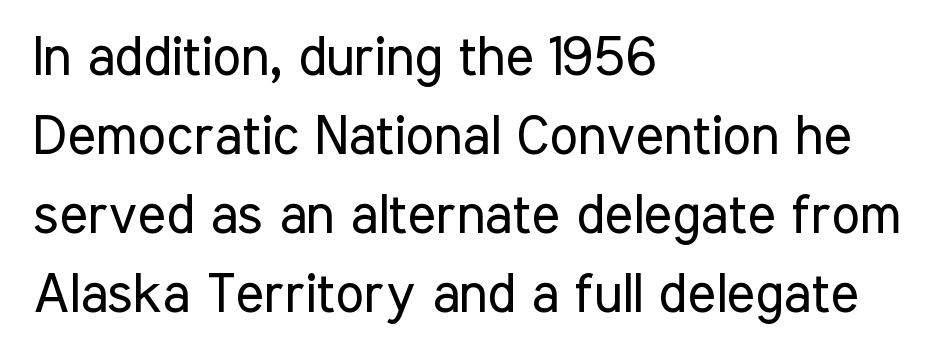
Q: Is the text bold? A: No.
Q: Is the text italic (slanted)? A: No, it is upright.
Q: Is the typeface a serif or a sans-serif typeface? A: Sans-serif.
Q: Is the text underlined? A: No.
Q: How is the paragraph aligned? A: Left-aligned.
Q: Is the spacing between letters normal or unusually wide? A: Normal.
Q: Is the spacing between lines tight, normal or loose? A: Normal.
Q: Width (condensed, normal, or wide)? A: Condensed.
Q: Stroke contrast? A: Low.
Q: x-height? A: Medium.
Q: Monospaced? A: No.
